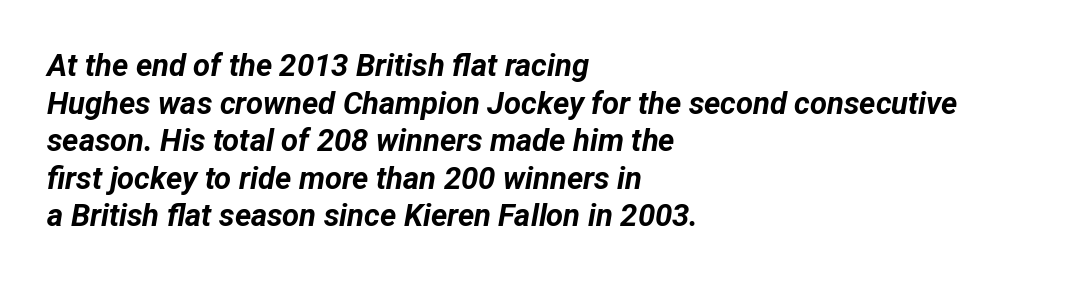
The image shows 31 px bold type, italic (leaning right); set left-aligned, line spacing 1.21x, normal letter spacing, not underlined; low stroke contrast and a medium x-height.
